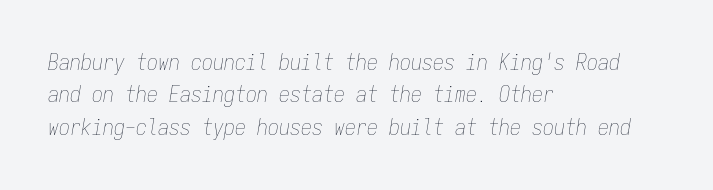
The image shows 22 px text type, italic (leaning right); set left-aligned, normal line spacing (1.47x), normal letter spacing, not underlined.
